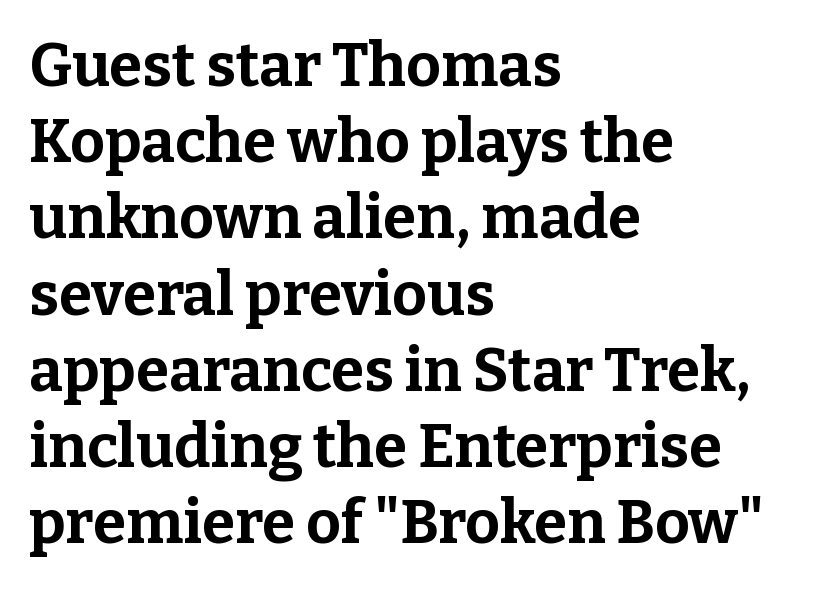
Q: Is the text bold? A: Yes.
Q: Is the text italic (slanted)? A: No, it is upright.
Q: Is the typeface a serif or a sans-serif typeface? A: Serif.
Q: Is the text underlined? A: No.
Q: How is the paragraph aligned? A: Left-aligned.
Q: Is the spacing between letters normal or unusually wide? A: Normal.
Q: Is the spacing between lines tight, normal or loose? A: Normal.
Q: Width (condensed, normal, or wide)? A: Normal.
Q: Stroke contrast? A: Low.
Q: x-height? A: Medium.
Q: Monospaced? A: No.
